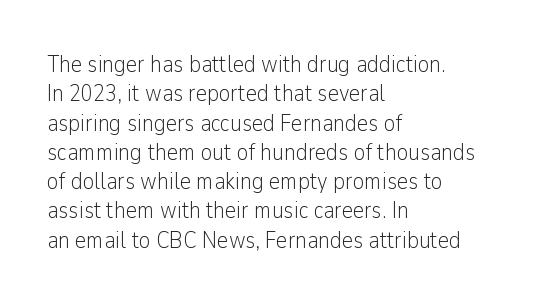
The image shows 24 px text type, upright; set left-aligned, line spacing 1.22x, normal letter spacing, not underlined.
